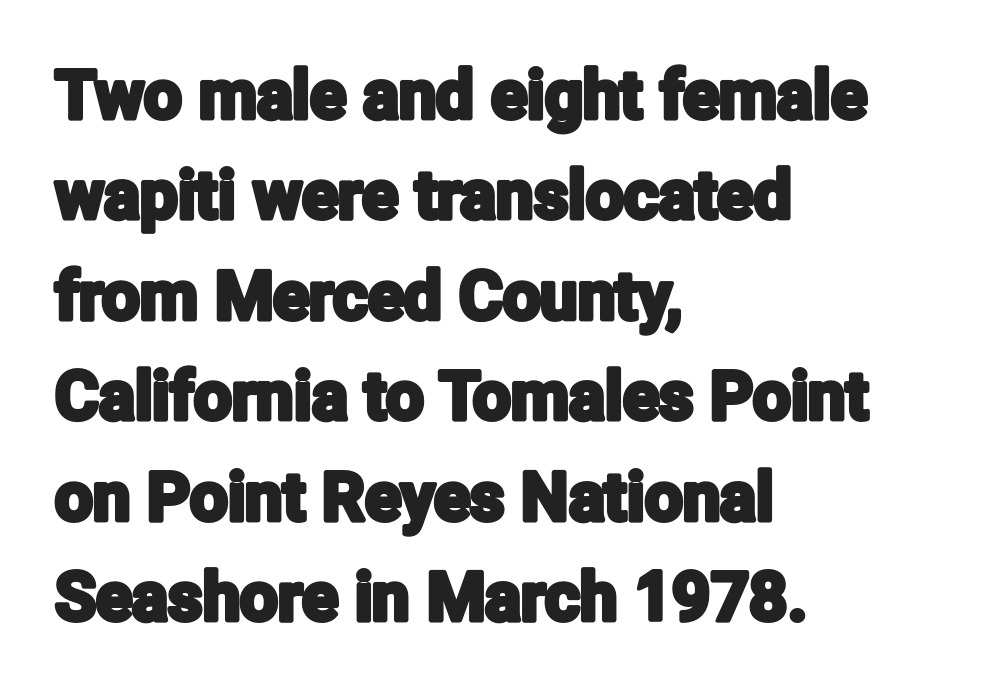
{"serif": "no", "italic": "no", "width": "condensed", "stroke_contrast": "low", "x_height": "medium", "monospaced": "no", "underline": "no", "align": "left", "line_spacing": "normal", "line_spacing_ratio": 1.5, "letter_spacing": "normal", "letter_spacing_em": 0.0, "glyph_px": 67}
